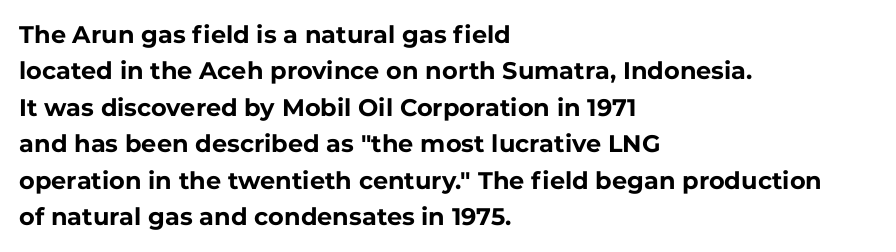
The image shows 24 px bold type, upright; set left-aligned, normal line spacing (1.52x), normal letter spacing, not underlined.
